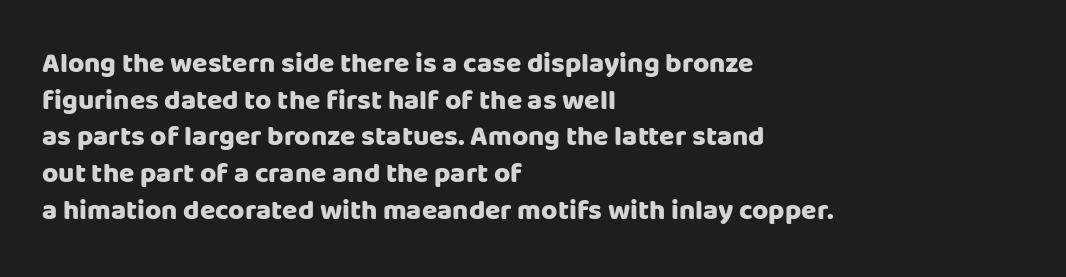
The image shows 28 px heavy sans-serif type, upright; set left-aligned, normal line spacing (1.31x), normal letter spacing, not underlined; low stroke contrast and a large x-height.
